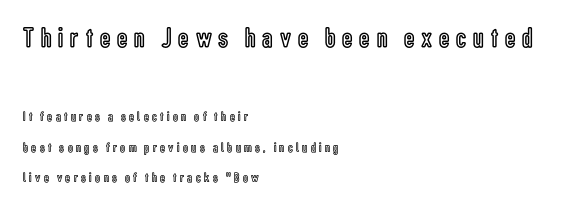
Q: Is the text italic (slanted)? A: No, it is upright.
Q: Is the text underlined? A: No.
Q: How is the paragraph aligned? A: Left-aligned.
Q: Is the spacing between letters normal or unusually wide? A: Unusually wide.
Q: Is the spacing between lines tight, normal or loose? A: Loose.
Q: Which block of text is set in a larger size, the first (top) or the second (bottom)? A: The first (top) one.
Q: Width (condensed, normal, or wide)? A: Condensed.
Q: x-height? A: Medium.
Q: Monospaced? A: No.
